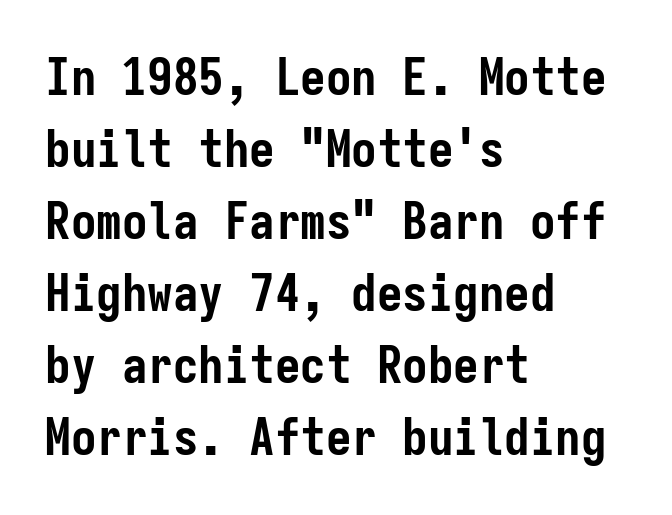
The letters march in equal steps, a hallmark of fixed-pitch type. Honestly, the letter spacing is just normal — you wouldn't notice it. Emphasis by weight is at full strength: bold. The rendering uses a moderate line-height, typical for paragraphs. Does the type have serifs? No, each stem ends abruptly. Vertical strokes here are truly vertical.
